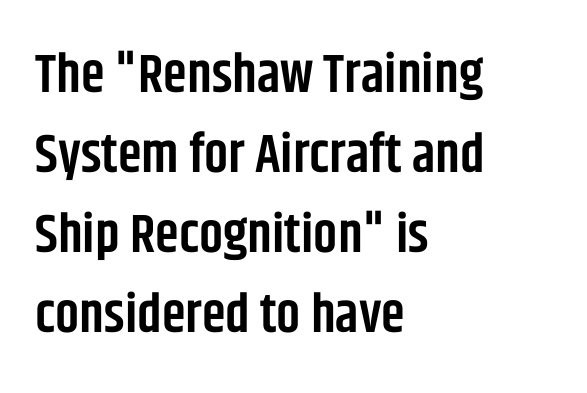
Q: Is the text bold? A: Semi-bold.
Q: Is the text italic (slanted)? A: No, it is upright.
Q: Is the typeface a serif or a sans-serif typeface? A: Sans-serif.
Q: Is the text underlined? A: No.
Q: How is the paragraph aligned? A: Left-aligned.
Q: Is the spacing between letters normal or unusually wide? A: Normal.
Q: Is the spacing between lines tight, normal or loose? A: Normal.
Q: Width (condensed, normal, or wide)? A: Condensed.
Q: Stroke contrast? A: Low.
Q: x-height? A: Large.
Q: Monospaced? A: No.
